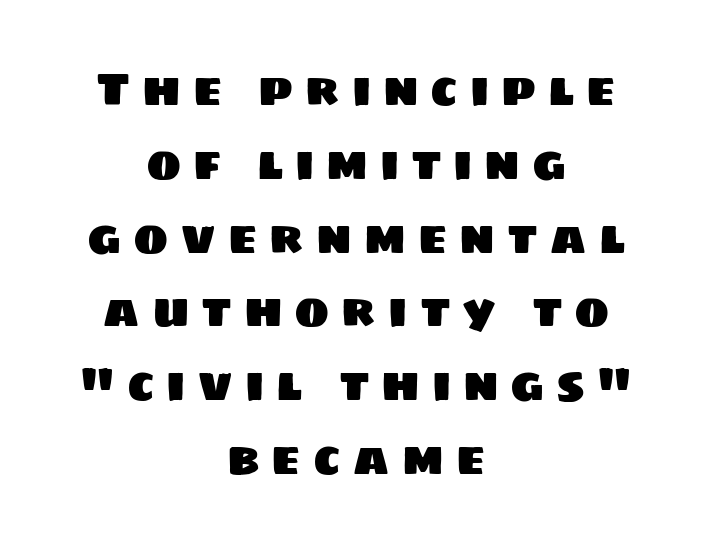
{"serif": "no", "width": "normal", "stroke_contrast": "low", "x_height": "large", "monospaced": "no", "underline": "no", "align": "center", "line_spacing": "normal", "line_spacing_ratio": 1.57, "letter_spacing": "wide", "letter_spacing_em": 0.25, "glyph_px": 47}
